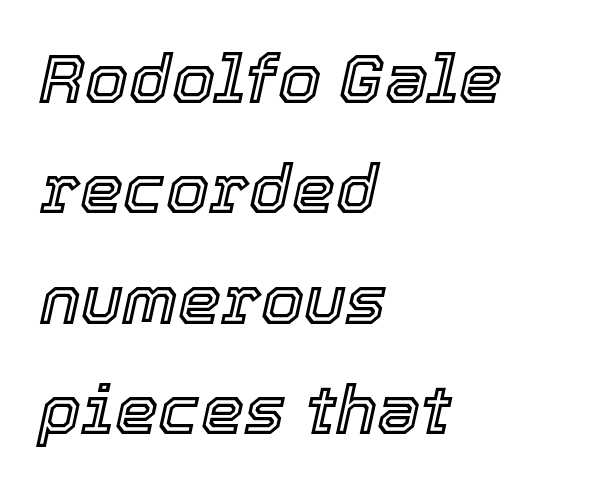
{"italic": "yes", "lean": "right", "slant_degrees": 12, "width": "normal", "x_height": "medium", "monospaced": "no", "underline": "no", "align": "left", "line_spacing": "normal", "line_spacing_ratio": 1.6, "letter_spacing": "normal", "letter_spacing_em": 0.0, "glyph_px": 69}
